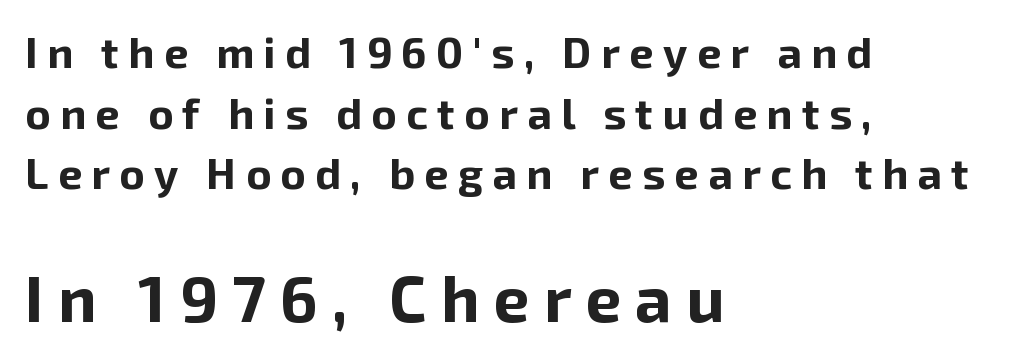
{"serif": "no", "italic": "no", "bold": "yes", "weight": "bold", "width": "normal", "stroke_contrast": "low", "x_height": "medium", "monospaced": "no", "underline": "no", "align": "left", "line_spacing": "normal", "line_spacing_ratio": 1.41, "letter_spacing": "wide", "letter_spacing_em": 0.22, "larger_block": "second", "size_ratio": 1.49, "glyph_px": 64}
